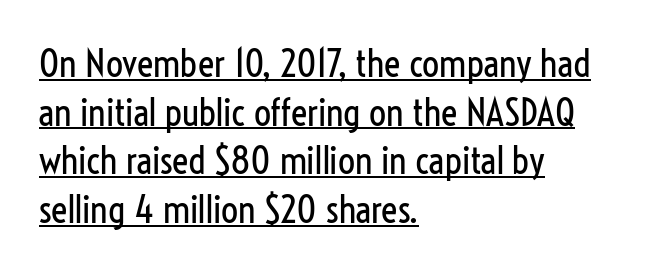
Q: Is the text bold? A: No.
Q: Is the text italic (slanted)? A: No, it is upright.
Q: Is the typeface a serif or a sans-serif typeface? A: Sans-serif.
Q: Is the text underlined? A: Yes.
Q: How is the paragraph aligned? A: Left-aligned.
Q: Is the spacing between letters normal or unusually wide? A: Normal.
Q: Is the spacing between lines tight, normal or loose? A: Normal.
Q: Width (condensed, normal, or wide)? A: Condensed.
Q: Stroke contrast? A: Low.
Q: x-height? A: Medium.
Q: Monospaced? A: No.
